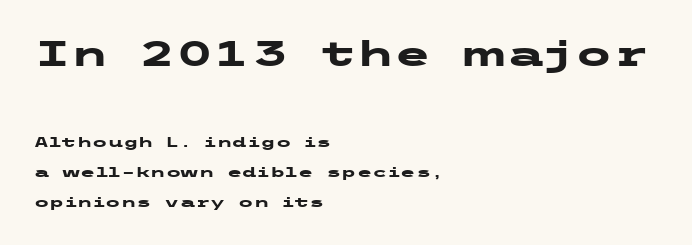
The image shows 34 px heavy, wide sans-serif type, upright; set left-aligned, loose line spacing (2.14x), normal letter spacing, not underlined; the first (top) block is 2.43x larger; low stroke contrast and a medium x-height.
